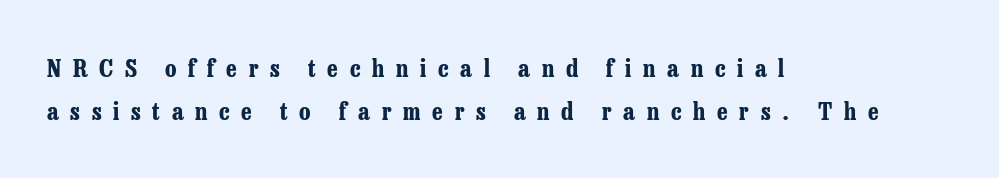
Look at the tracking — it's clearly loosened, letters drifting apart. The strokes are fattened all the way to bold. Teacher's note: observe the even left margin — that is flush-left alignment. Honestly, there is no underline to notice here at all.
